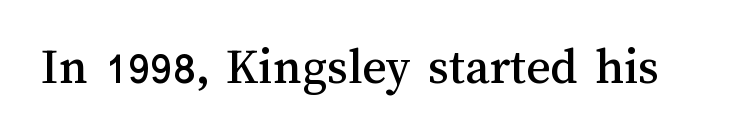
Q: Is the text italic (slanted)? A: No, it is upright.
Q: Is the text underlined? A: No.
Q: Is the spacing between letters normal or unusually wide? A: Normal.
Q: Width (condensed, normal, or wide)? A: Normal.
Q: Stroke contrast? A: Medium.
Q: x-height? A: Medium.
Q: Monospaced? A: No.
